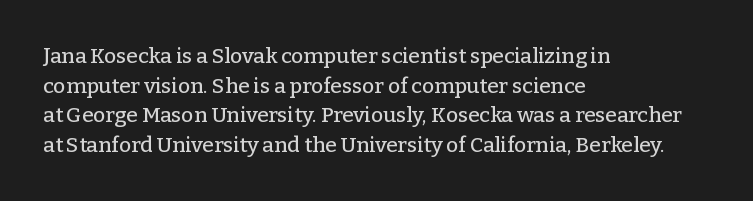
Caption: standard tracking, unaltered. Only glyphs here, with clear space below each row. The line-height multiplier appears to be the usual default. The typography opts for an upright posture over an oblique one. A student would call this left alignment; a typographer would say flush left, rag right.
